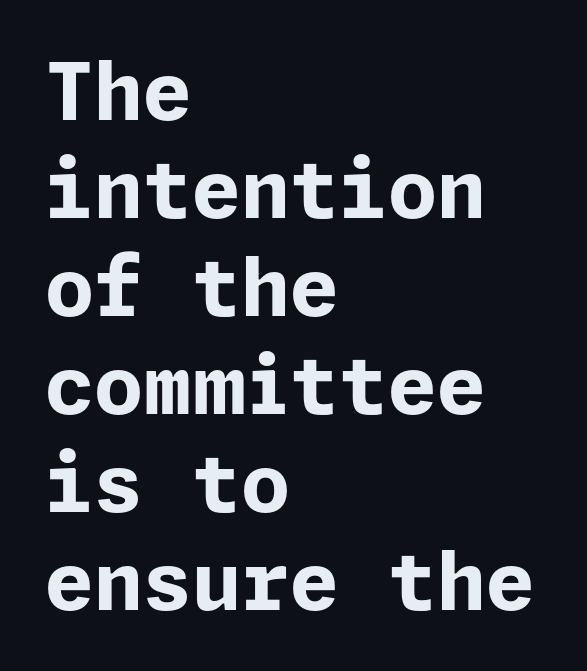
{"serif": "no", "italic": "no", "bold": "yes", "weight": "bold", "width": "normal", "stroke_contrast": "low", "x_height": "medium", "underline": "no", "align": "left", "line_spacing_ratio": 1.24, "letter_spacing": "normal", "letter_spacing_em": 0.0, "glyph_px": 79}
